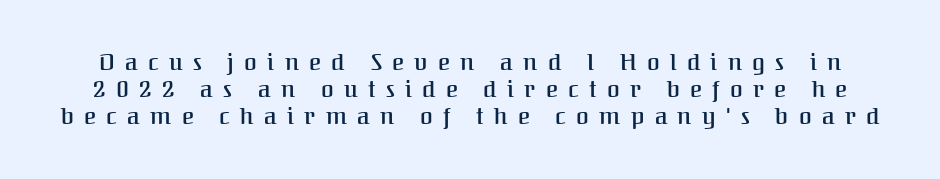
{"italic": "no", "bold": "semi", "underline": "no", "line_spacing_ratio": 1.17, "letter_spacing": "wide", "letter_spacing_em": 0.45, "glyph_px": 23}
